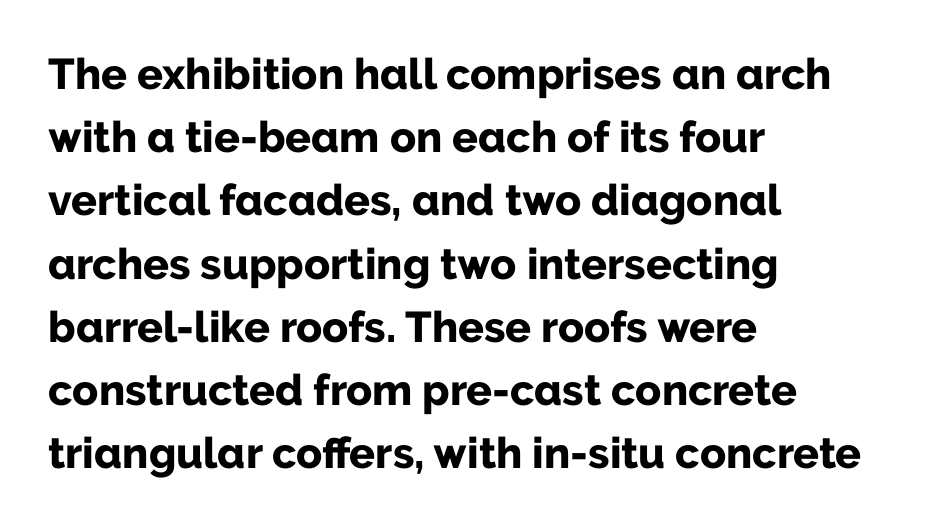
{"serif": "no", "italic": "no", "bold": "yes", "weight": "bold", "width": "normal", "stroke_contrast": "low", "x_height": "medium", "monospaced": "no", "underline": "no", "align": "left", "line_spacing": "normal", "line_spacing_ratio": 1.47, "letter_spacing": "normal", "letter_spacing_em": 0.0, "glyph_px": 43}
